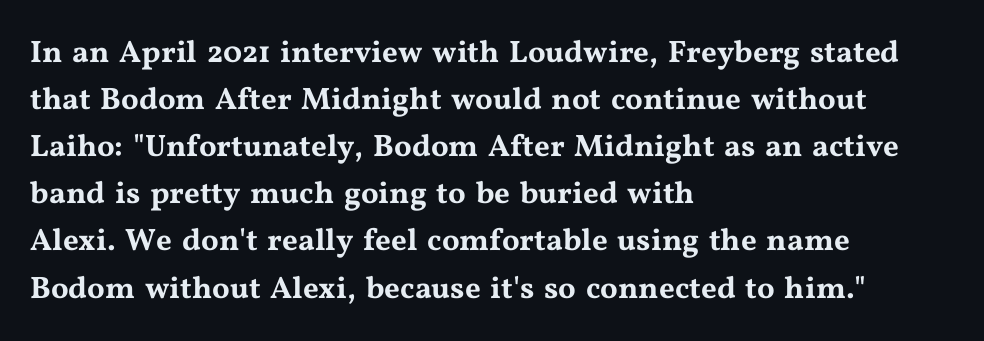
The image shows 31 px wide serif type, upright; set left-aligned, normal line spacing (1.52x), normal letter spacing, not underlined; medium stroke contrast and a medium x-height.
